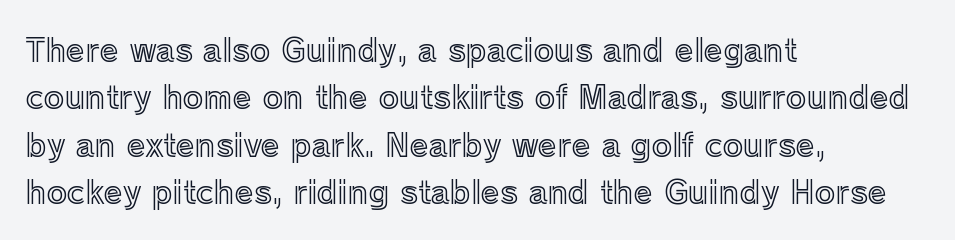
Q: Is the text italic (slanted)? A: No, it is upright.
Q: Is the text underlined? A: No.
Q: How is the paragraph aligned? A: Left-aligned.
Q: Is the spacing between letters normal or unusually wide? A: Normal.
Q: Is the spacing between lines tight, normal or loose? A: Normal.
Q: Width (condensed, normal, or wide)? A: Normal.
Q: x-height? A: Medium.
Q: Monospaced? A: No.
